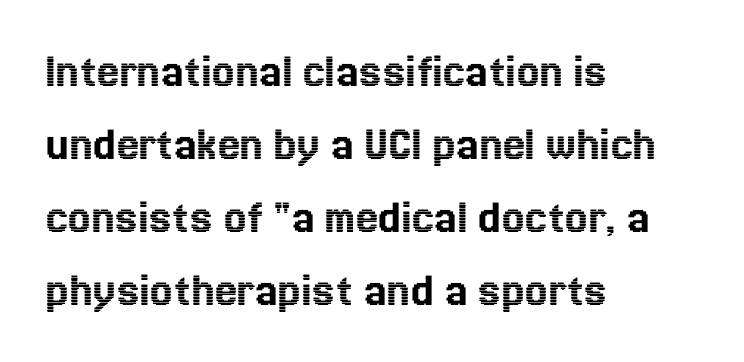
Tracking value appears to be zero — textbook default spacing. Teacher's note: observe the even left margin — that is flush-left alignment. Bare-footed words on every line. Line spacing here is normal.
